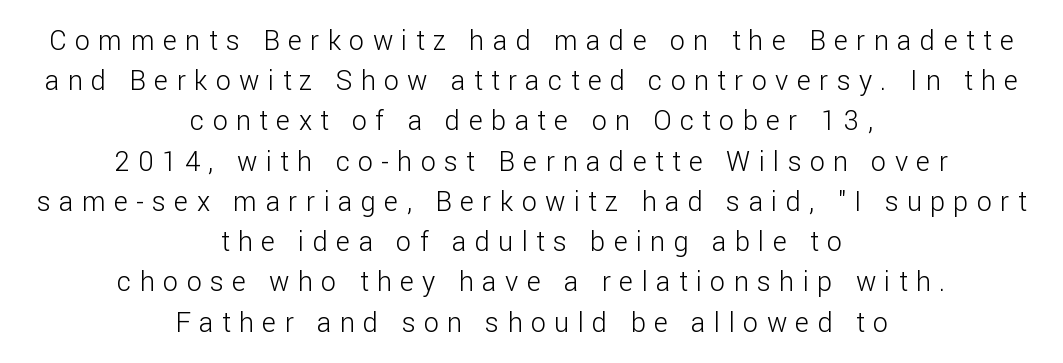
The image shows 27 px text type, upright; set centered, normal line spacing (1.49x), unusually wide letter spacing (+0.31 em), not underlined.
